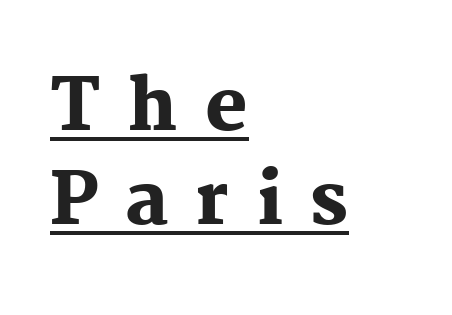
Q: Is the text bold? A: Yes.
Q: Is the text italic (slanted)? A: No, it is upright.
Q: Is the typeface a serif or a sans-serif typeface? A: Serif.
Q: Is the text underlined? A: Yes.
Q: How is the paragraph aligned? A: Left-aligned.
Q: Is the spacing between letters normal or unusually wide? A: Unusually wide.
Q: Is the spacing between lines tight, normal or loose? A: Normal.
Q: Width (condensed, normal, or wide)? A: Normal.
Q: Stroke contrast? A: Medium.
Q: x-height? A: Medium.
Q: Monospaced? A: No.
